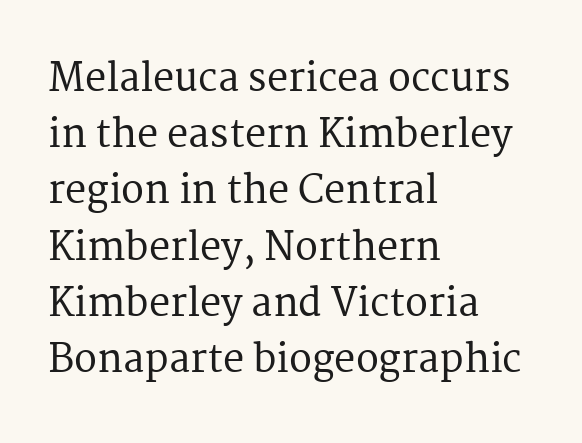
Q: Is the text italic (slanted)? A: No, it is upright.
Q: Is the typeface a serif or a sans-serif typeface? A: Serif.
Q: Is the text underlined? A: No.
Q: How is the paragraph aligned? A: Left-aligned.
Q: Is the spacing between letters normal or unusually wide? A: Normal.
Q: Is the spacing between lines tight, normal or loose? A: Normal.
Q: Width (condensed, normal, or wide)? A: Normal.
Q: Stroke contrast? A: Medium.
Q: x-height? A: Medium.
Q: Monospaced? A: No.
